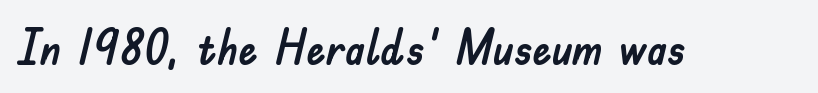
{"serif": "no", "width": "normal", "stroke_contrast": "low", "x_height": "small", "monospaced": "no", "underline": "no", "letter_spacing": "normal", "letter_spacing_em": 0.0, "glyph_px": 48}
